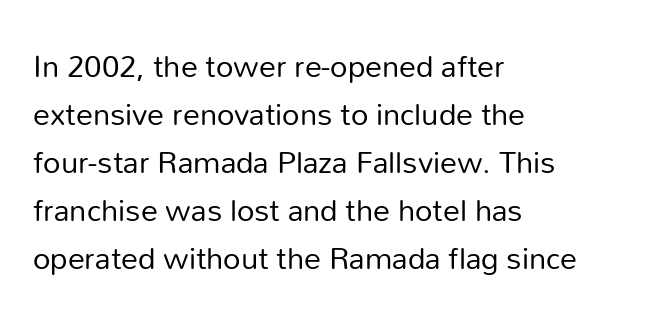
Q: Is the text bold? A: No.
Q: Is the text italic (slanted)? A: No, it is upright.
Q: Is the typeface a serif or a sans-serif typeface? A: Sans-serif.
Q: Is the text underlined? A: No.
Q: How is the paragraph aligned? A: Left-aligned.
Q: Is the spacing between letters normal or unusually wide? A: Normal.
Q: Is the spacing between lines tight, normal or loose? A: Normal.
Q: Width (condensed, normal, or wide)? A: Normal.
Q: Stroke contrast? A: Low.
Q: x-height? A: Medium.
Q: Monospaced? A: No.
